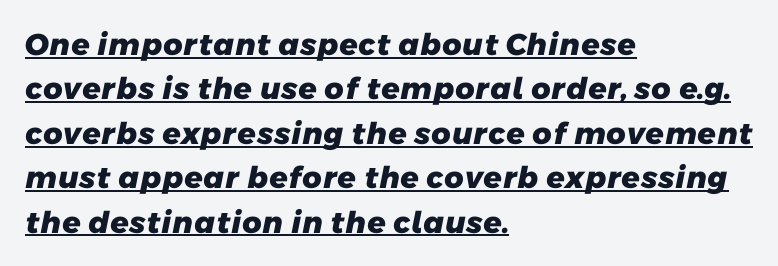
{"serif": "no", "bold": "yes", "weight": "heavy", "width": "normal", "stroke_contrast": "low", "x_height": "medium", "monospaced": "no", "underline": "yes", "align": "left", "line_spacing": "normal", "line_spacing_ratio": 1.48, "letter_spacing": "normal", "letter_spacing_em": 0.0, "glyph_px": 30}
